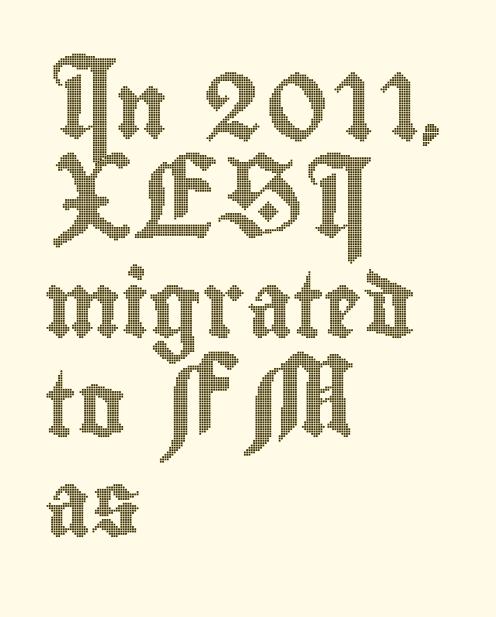
The image shows 65 px condensed type, upright; set left-aligned, normal line spacing (1.53x), normal letter spacing, not underlined; a small x-height.
